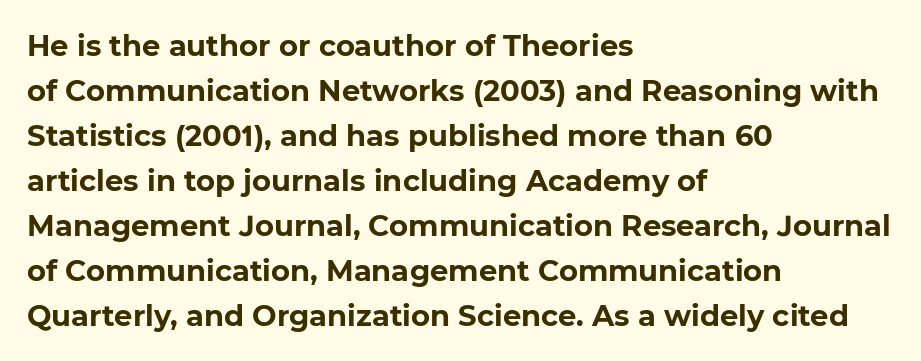
{"serif": "no", "bold": "yes", "weight": "bold", "width": "normal", "stroke_contrast": "low", "x_height": "medium", "monospaced": "no", "underline": "no", "align": "left", "line_spacing": "normal", "line_spacing_ratio": 1.55, "letter_spacing": "normal", "letter_spacing_em": 0.0, "glyph_px": 29}
